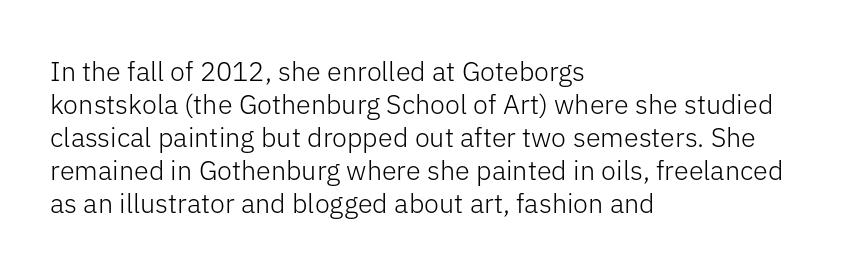
The image shows 27 px text type, upright; set left-aligned, line spacing 1.22x, normal letter spacing, not underlined.
